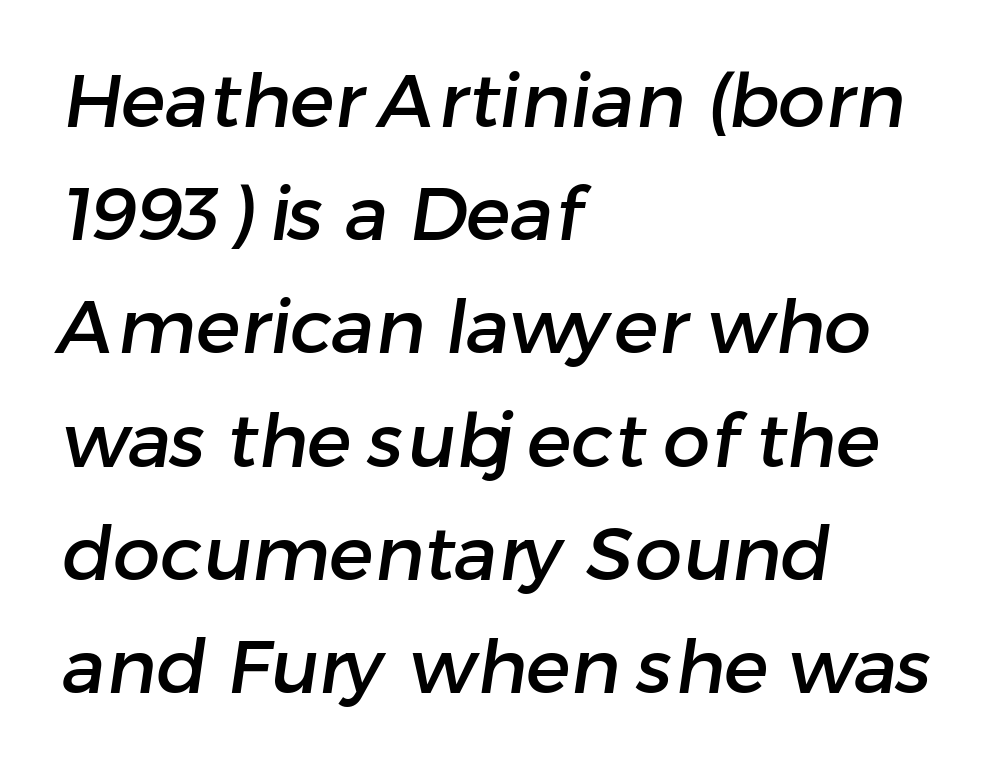
Q: Is the typeface a serif or a sans-serif typeface? A: Sans-serif.
Q: Is the text underlined? A: No.
Q: How is the paragraph aligned? A: Left-aligned.
Q: Is the spacing between letters normal or unusually wide? A: Normal.
Q: Is the spacing between lines tight, normal or loose? A: Normal.
Q: Width (condensed, normal, or wide)? A: Normal.
Q: Stroke contrast? A: Low.
Q: x-height? A: Medium.
Q: Monospaced? A: No.
